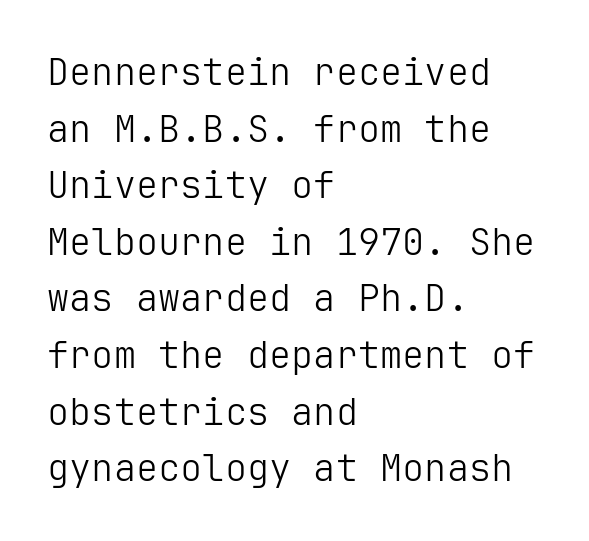
Q: Is the text bold? A: No.
Q: Is the text italic (slanted)? A: No, it is upright.
Q: Is the typeface a serif or a sans-serif typeface? A: Sans-serif.
Q: Is the text underlined? A: No.
Q: How is the paragraph aligned? A: Left-aligned.
Q: Is the spacing between letters normal or unusually wide? A: Normal.
Q: Is the spacing between lines tight, normal or loose? A: Normal.
Q: Width (condensed, normal, or wide)? A: Normal.
Q: Stroke contrast? A: Low.
Q: x-height? A: Medium.
